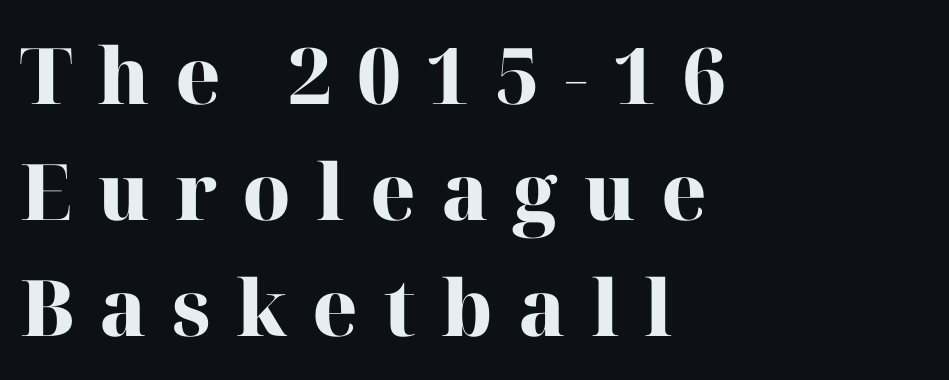
You can tell from the footed stems that serif type was used. Each word looks stretched out because of the extra space between its letters. Varying glyph widths throughout — classic text-font behaviour. Compared with a centered layout, this one pins lines to the left instead. The passage shown is not underscored anywhere. Leading: standard.
